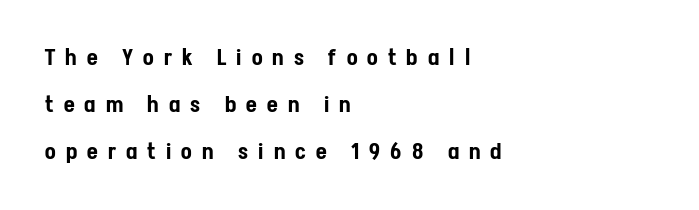
Q: Is the text italic (slanted)? A: No, it is upright.
Q: Is the text underlined? A: No.
Q: How is the paragraph aligned? A: Left-aligned.
Q: Is the spacing between letters normal or unusually wide? A: Unusually wide.
Q: Is the spacing between lines tight, normal or loose? A: Loose.
